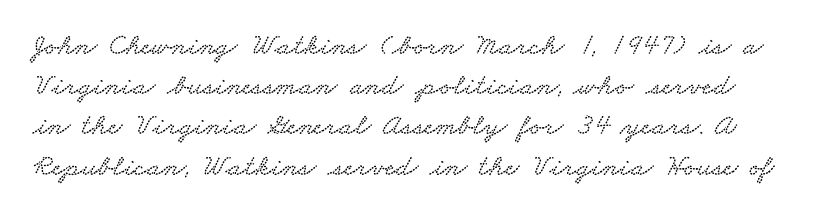
Q: Is the typeface a serif or a sans-serif typeface? A: Serif.
Q: Is the text underlined? A: No.
Q: Is the spacing between letters normal or unusually wide? A: Normal.
Q: Is the spacing between lines tight, normal or loose? A: Normal.
Q: Width (condensed, normal, or wide)? A: Wide.
Q: Stroke contrast? A: Low.
Q: x-height? A: Small.
Q: Monospaced? A: No.
